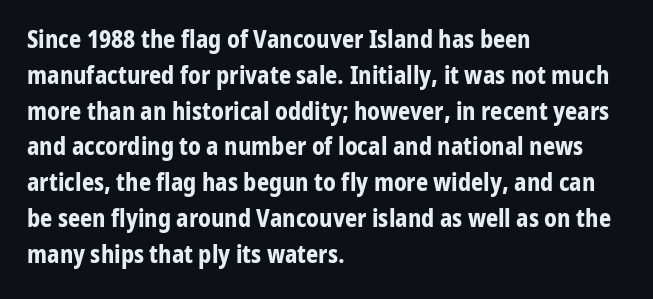
The image shows 24 px bold type, upright; set left-aligned, normal line spacing (1.49x), normal letter spacing, not underlined.
